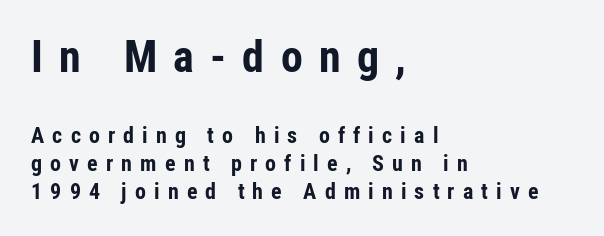
The image shows 44 px bold, condensed sans-serif type, upright; set left-aligned, normal line spacing (1.27x), unusually wide letter spacing (+0.37 em), not underlined; the first (top) block is 2.0x larger; low stroke contrast and a medium x-height.
